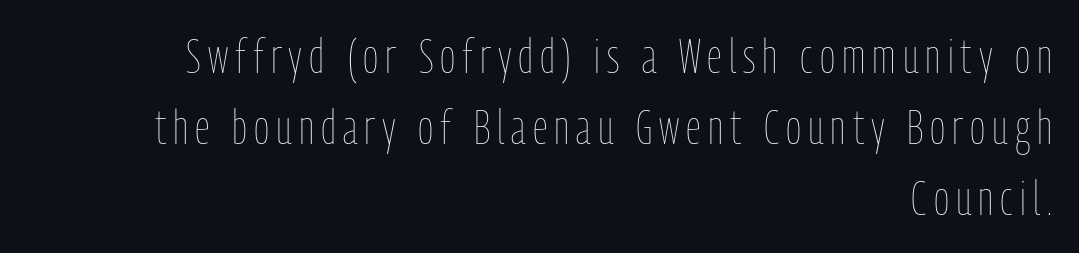
No extra ink here — the face is not bold. Think of a printed novel: that variable character pitch is what you see here. The leading is moderate, giving the passage an even texture. Vertical strokes here are truly vertical. Underlining? Definitely not there.
